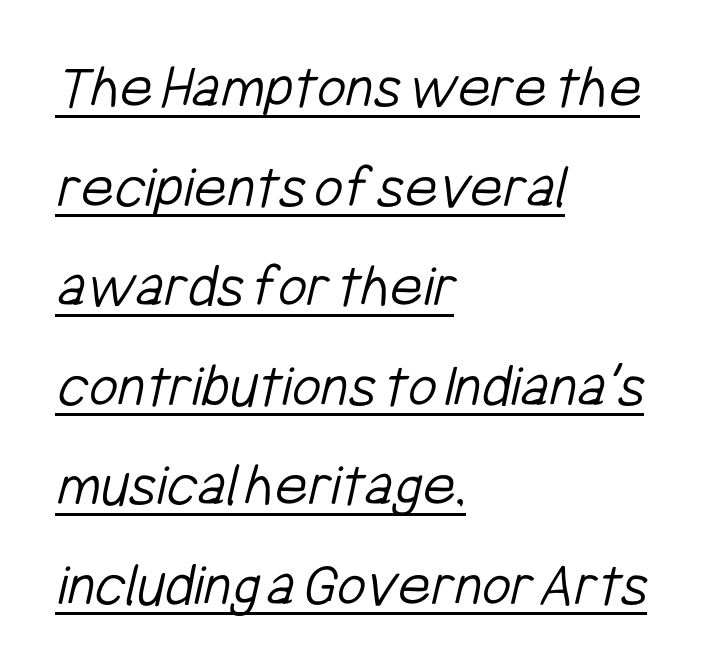
{"serif": "no", "bold": "no", "weight": "light", "width": "condensed", "stroke_contrast": "low", "x_height": "medium", "monospaced": "no", "underline": "yes", "align": "left", "line_spacing": "normal", "line_spacing_ratio": 1.58, "letter_spacing": "normal", "letter_spacing_em": 0.0, "glyph_px": 63}
